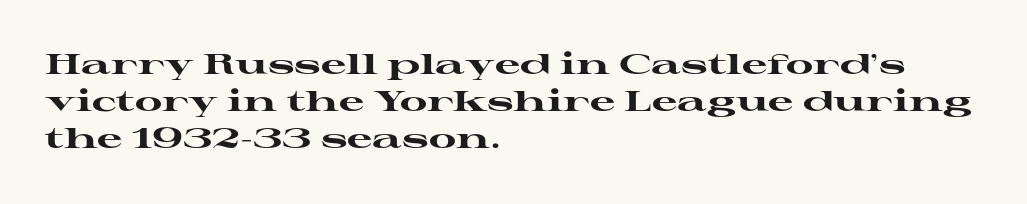
In terms of letterform style, serifs are clearly present. Ordinary non-slanted type is in use. In terms of weight, the rendering is a true, heavy bold. Observe the ordinary spacing: letters are neighbours, not strangers. Leading: standard. Descender tails drop into unmarked territory.
